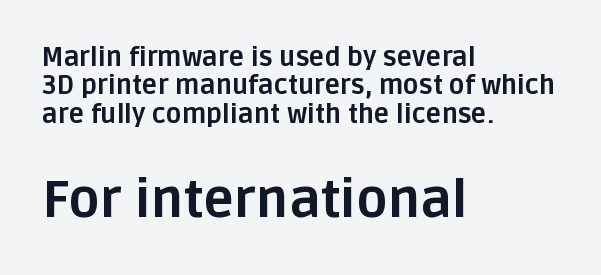
Tightly led — the rows are bunched. Which margin do the lines hug? The left one — the right edge is uneven. The rendering enlarges the type as you move from the upper chunk to the lower. Caption: standard tracking, unaltered.
